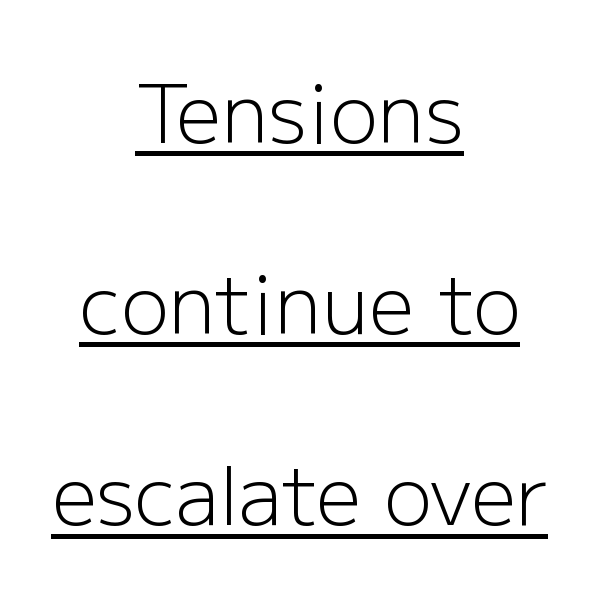
{"serif": "no", "italic": "no", "bold": "no", "weight": "light", "width": "normal", "stroke_contrast": "low", "x_height": "medium", "monospaced": "no", "underline": "yes", "align": "center", "line_spacing": "loose", "line_spacing_ratio": 2.39, "letter_spacing": "normal", "letter_spacing_em": 0.0, "glyph_px": 80}
